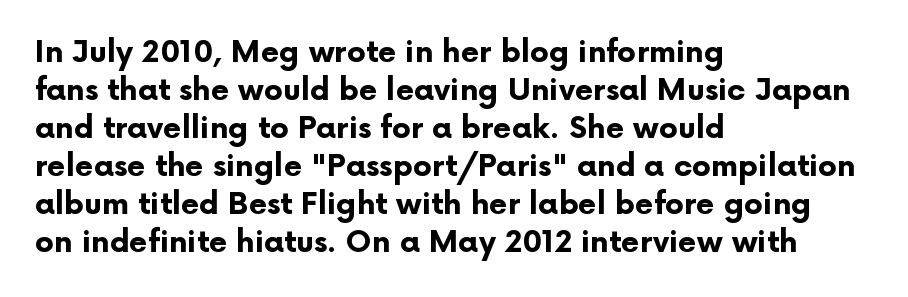
Does the leading feel generous? No, just average. Horizontal alignment here is leftward, the default for most running prose. The passage shown is emphatically bold. Default kerning and tracking; the words read as compact shapes. Style check: upright.
